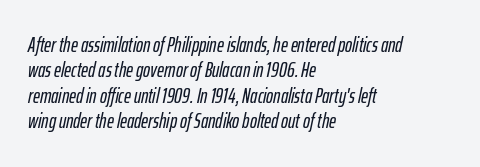
Q: Is the text italic (slanted)? A: Yes, it leans right by about 12 degrees.
Q: Is the text underlined? A: No.
Q: How is the paragraph aligned? A: Left-aligned.
Q: Is the spacing between letters normal or unusually wide? A: Normal.
